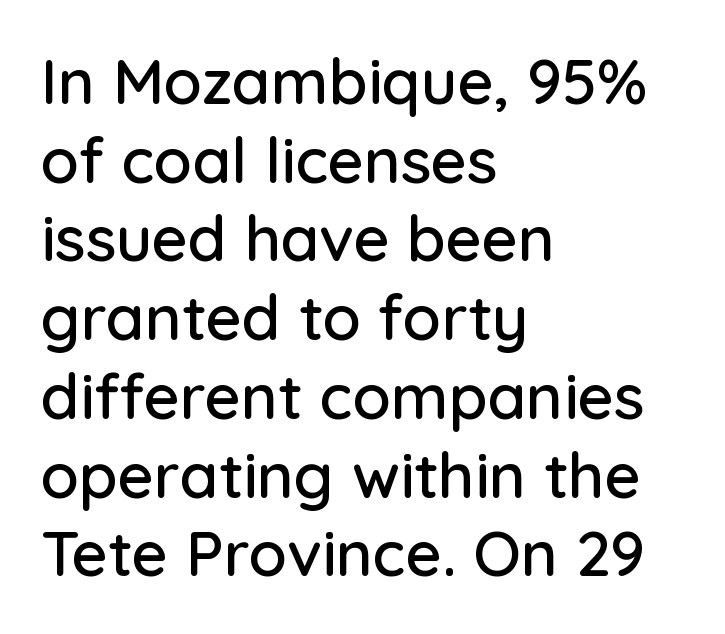
The area under the type is left untouched. The designer went with a sans here, leaving each stem footless. This is roman type, the default non-slanted kind. You could not count columns in this text — the font is proportionally spaced. Visually the block forms a straight wall on the left and a jagged coastline on the right. The vertical gap from one line to the next is medium.
